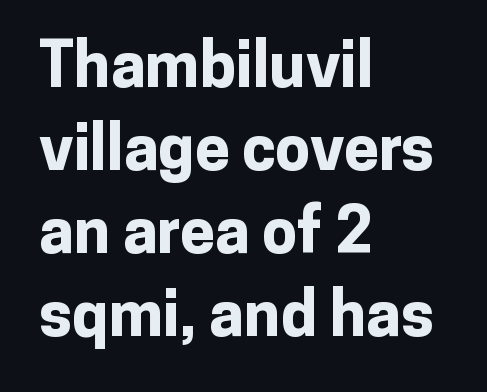
Honestly, the row spacing looks completely unremarkable. Alignment: flush left. Italic? Not at all — the glyphs are vertical. Serif or sans? Sans — the stroke terminals are bare. Decoration check: the copy has no underline.
